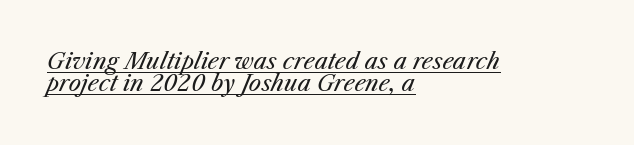
Closely set lines give the paragraph a compact silhouette. Descenders here cross a horizontal rule under the line. Stem width sits at or under what a default text font uses. Layout note: lines flush left. There's an unmistakable incline to the writing here.
